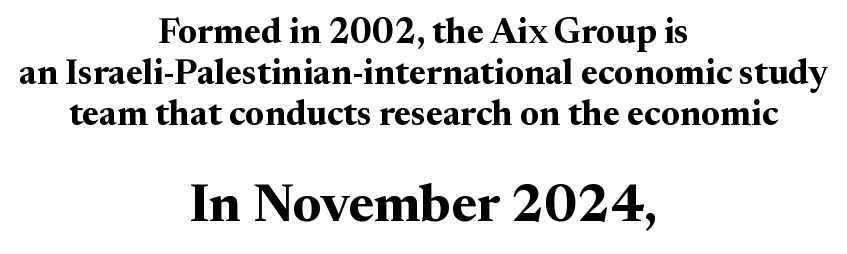
{"serif": "yes", "italic": "no", "bold": "yes", "weight": "bold", "width": "normal", "stroke_contrast": "medium", "x_height": "medium", "monospaced": "no", "underline": "no", "align": "center", "line_spacing_ratio": 1.17, "letter_spacing": "normal", "letter_spacing_em": 0.0, "larger_block": "second", "size_ratio": 1.51, "glyph_px": 53}
